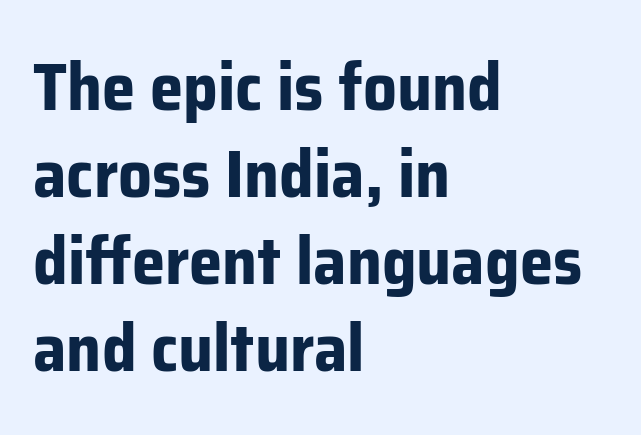
The image shows 67 px bold sans-serif type, upright; set left-aligned, normal line spacing (1.3x), normal letter spacing, not underlined; low stroke contrast and a medium x-height.
